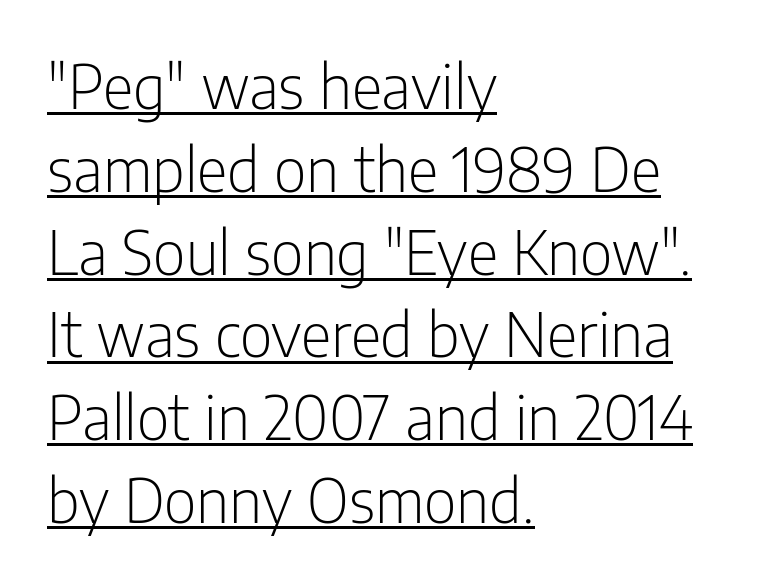
Q: Is the text bold? A: No.
Q: Is the text italic (slanted)? A: No, it is upright.
Q: Is the typeface a serif or a sans-serif typeface? A: Sans-serif.
Q: Is the text underlined? A: Yes.
Q: How is the paragraph aligned? A: Left-aligned.
Q: Is the spacing between letters normal or unusually wide? A: Normal.
Q: Is the spacing between lines tight, normal or loose? A: Normal.
Q: Width (condensed, normal, or wide)? A: Condensed.
Q: Stroke contrast? A: Low.
Q: x-height? A: Medium.
Q: Monospaced? A: No.
